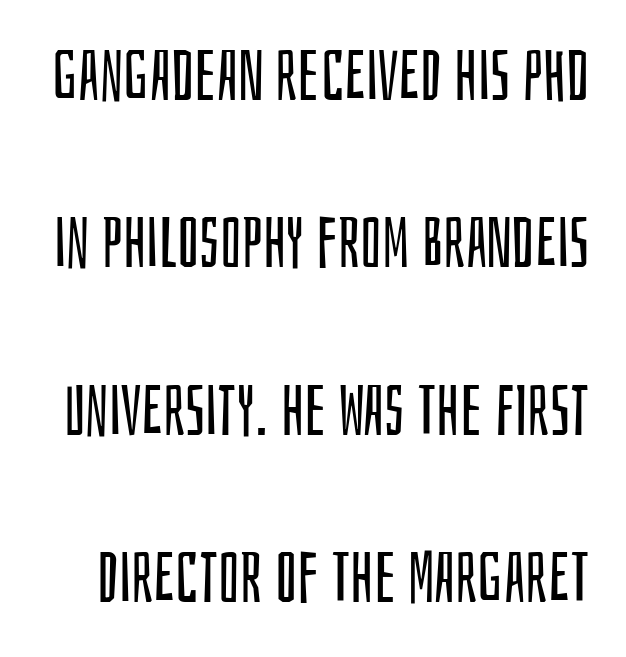
{"serif": "no", "italic": "no", "bold": "no", "weight": "regular", "width": "condensed", "stroke_contrast": "low", "x_height": "large", "monospaced": "no", "underline": "no", "line_spacing": "loose", "line_spacing_ratio": 2.39, "letter_spacing": "normal", "letter_spacing_em": 0.0, "glyph_px": 70}
